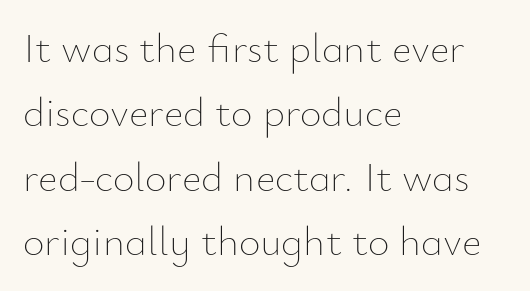
{"italic": "no", "bold": "no", "weight": "thin", "width": "normal", "stroke_contrast": "low", "x_height": "small", "monospaced": "no", "underline": "no", "align": "left", "line_spacing": "normal", "line_spacing_ratio": 1.53, "letter_spacing": "normal", "letter_spacing_em": 0.0, "glyph_px": 42}
